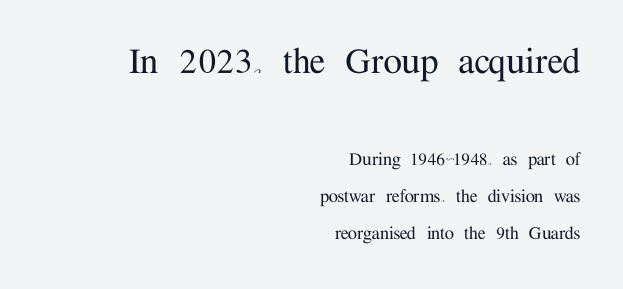
Q: Is the text italic (slanted)? A: No, it is upright.
Q: Is the typeface a serif or a sans-serif typeface? A: Serif.
Q: Is the text underlined? A: No.
Q: How is the paragraph aligned? A: Right-aligned.
Q: Is the spacing between letters normal or unusually wide? A: Normal.
Q: Which block of text is set in a larger size, the first (top) or the second (bottom)? A: The first (top) one.
Q: Width (condensed, normal, or wide)? A: Normal.
Q: Stroke contrast? A: Medium.
Q: x-height? A: Medium.
Q: Monospaced? A: No.
